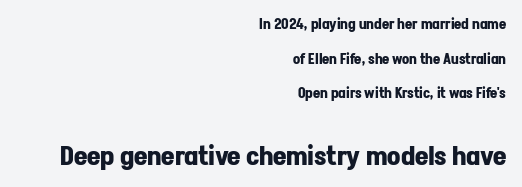
Q: Is the text bold? A: Yes.
Q: Is the text italic (slanted)? A: No, it is upright.
Q: Is the text underlined? A: No.
Q: How is the paragraph aligned? A: Right-aligned.
Q: Is the spacing between letters normal or unusually wide? A: Normal.
Q: Is the spacing between lines tight, normal or loose? A: Loose.
Q: Which block of text is set in a larger size, the first (top) or the second (bottom)? A: The second (bottom) one.
